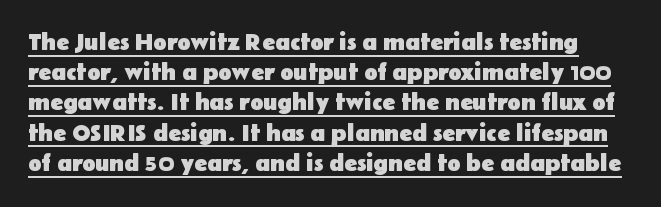
The line texture is even and compact thanks to regular tracking. Caption: lettering with a line underneath. Unlike italic type, these characters show no tilt at all. Caption: bold face, heavy strokes.
